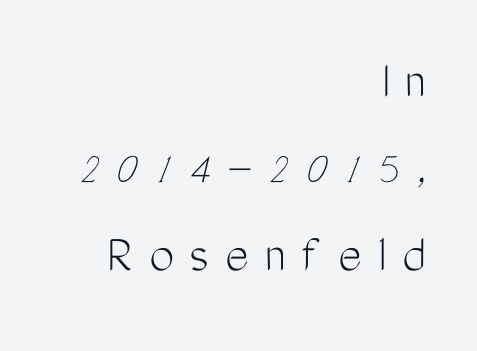
Q: Is the text bold? A: No.
Q: Is the text italic (slanted)? A: No, it is upright.
Q: Is the typeface a serif or a sans-serif typeface? A: Sans-serif.
Q: Is the text underlined? A: No.
Q: How is the paragraph aligned? A: Right-aligned.
Q: Is the spacing between letters normal or unusually wide? A: Unusually wide.
Q: Is the spacing between lines tight, normal or loose? A: Normal.
Q: Width (condensed, normal, or wide)? A: Condensed.
Q: Stroke contrast? A: Medium.
Q: x-height? A: Medium.
Q: Monospaced? A: No.
